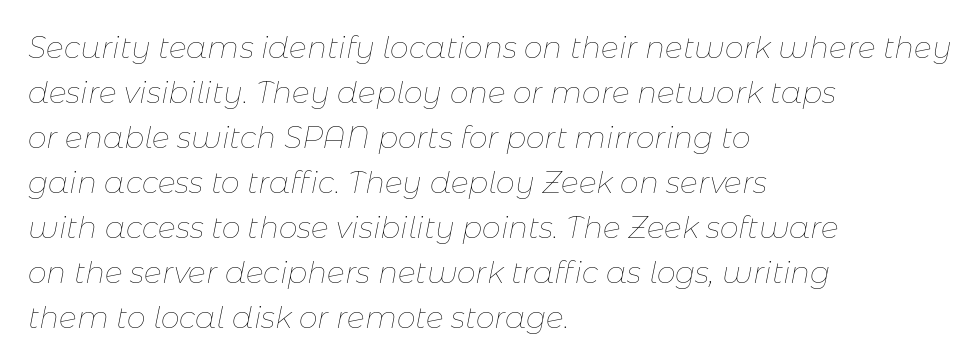
The image shows 30 px thin type, italic (leaning right); set left-aligned, normal line spacing (1.5x), normal letter spacing, not underlined; low stroke contrast and a medium x-height.
